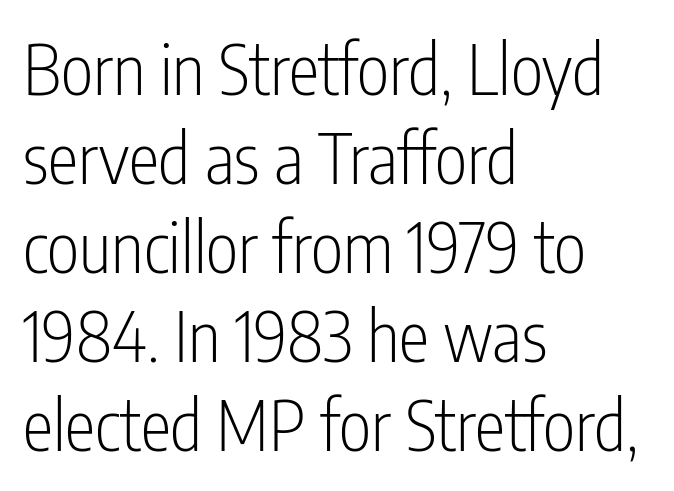
{"serif": "no", "italic": "no", "bold": "no", "weight": "light", "width": "condensed", "stroke_contrast": "low", "x_height": "medium", "monospaced": "no", "underline": "no", "align": "left", "line_spacing": "normal", "line_spacing_ratio": 1.29, "letter_spacing": "normal", "letter_spacing_em": 0.0, "glyph_px": 69}
